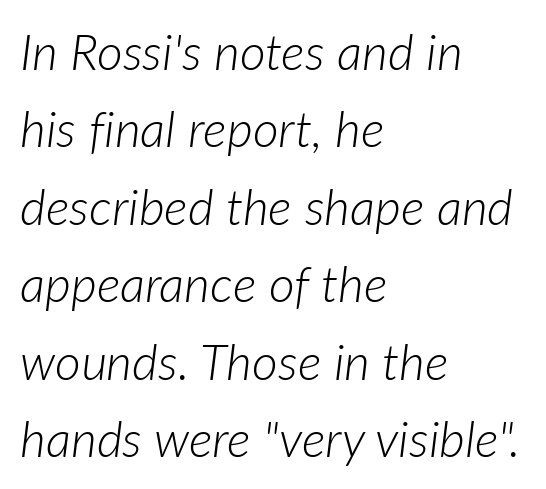
Is there much room between lines? A standard amount, neither cramped nor airy. Nobody drew a line under any word here. Casual observation: everything's shoved over to the left. Caption: face not bold, strokes unweighted.
